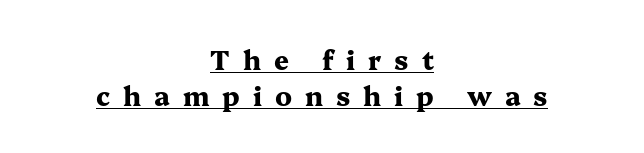
Q: Is the text bold? A: Yes.
Q: Is the text italic (slanted)? A: No, it is upright.
Q: Is the text underlined? A: Yes.
Q: How is the paragraph aligned? A: Centered.
Q: Is the spacing between letters normal or unusually wide? A: Unusually wide.
Q: Is the spacing between lines tight, normal or loose? A: Normal.
